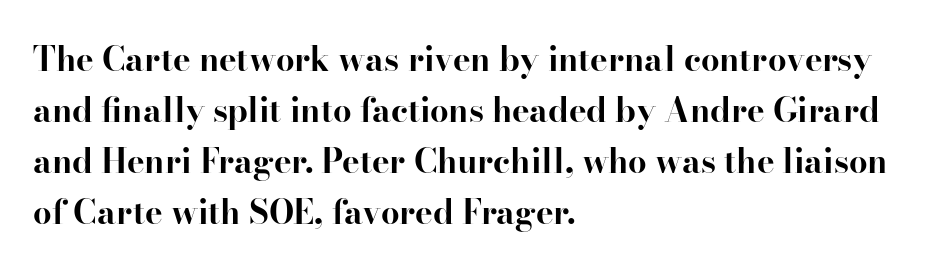
The image shows 33 px bold serif type, upright; set left-aligned, normal line spacing (1.55x), normal letter spacing, not underlined; high stroke contrast and a small x-height.
